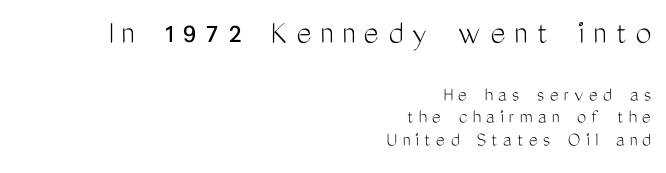
This layout puts the oversized block above and the modest block below. Typeset ragged left — the right edge is the straight one. Whoever set this chose condensed vertical rhythm over breathing room. Stems and bowls with no extra thickness — not bold. The axis of the letterforms is exactly vertical.
